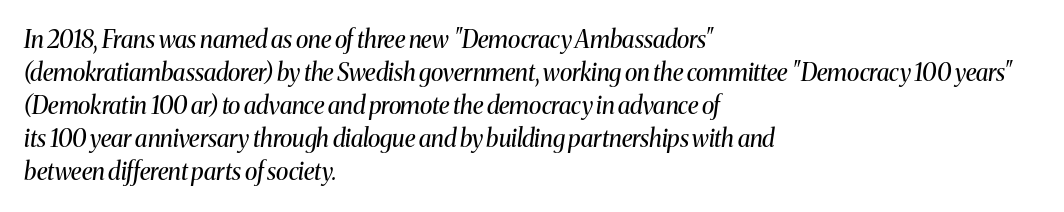
{"italic": "yes", "lean": "right", "slant_degrees": 8, "bold": "no", "underline": "no", "align": "left", "line_spacing": "normal", "line_spacing_ratio": 1.38, "letter_spacing": "normal", "letter_spacing_em": 0.0, "glyph_px": 24}
